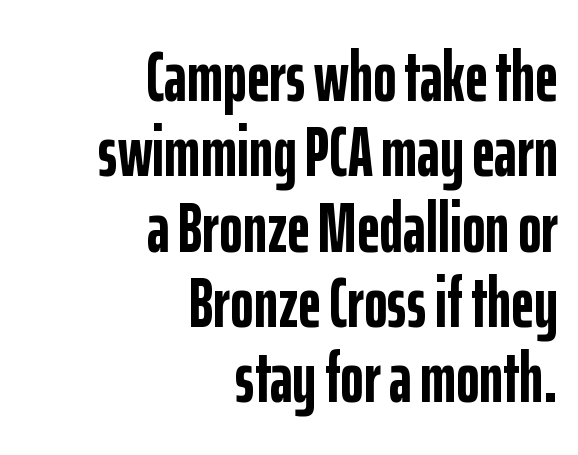
{"serif": "no", "italic": "no", "bold": "yes", "weight": "semibold", "width": "condensed", "stroke_contrast": "low", "x_height": "medium", "monospaced": "no", "underline": "no", "align": "right", "line_spacing": "tight", "line_spacing_ratio": 1.06, "letter_spacing": "normal", "letter_spacing_em": 0.0, "glyph_px": 71}
